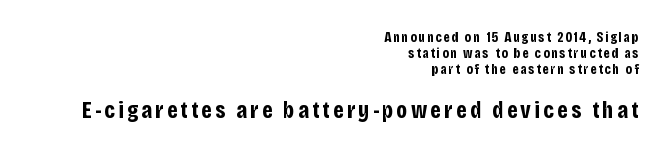
The image shows 24 px bold type, upright; set right-aligned, tight line spacing (1.14x), not underlined; the second (bottom) block is 1.71x larger.
